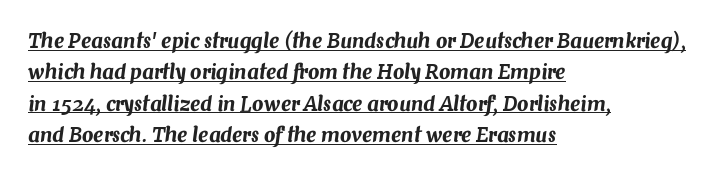
Q: Is the text italic (slanted)? A: Yes, it leans right by about 7 degrees.
Q: Is the text underlined? A: Yes.
Q: How is the paragraph aligned? A: Left-aligned.
Q: Is the spacing between letters normal or unusually wide? A: Normal.
Q: Is the spacing between lines tight, normal or loose? A: Normal.
